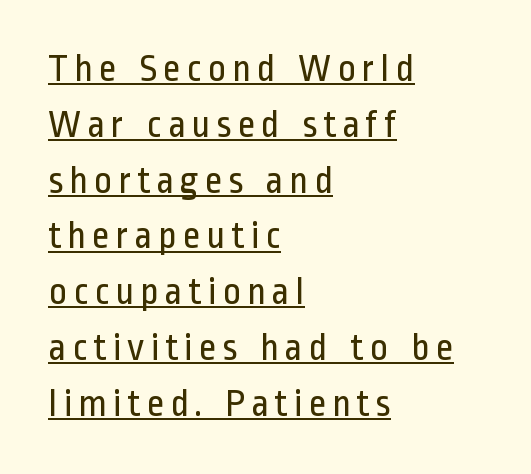
{"serif": "no", "italic": "no", "bold": "no", "weight": "regular", "width": "condensed", "stroke_contrast": "low", "x_height": "medium", "monospaced": "no", "underline": "yes", "align": "left", "line_spacing": "normal", "line_spacing_ratio": 1.43, "glyph_px": 39}
